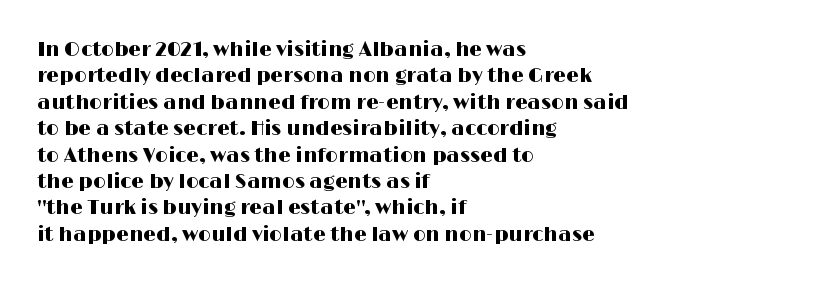
{"italic": "no", "underline": "no", "align": "left", "line_spacing": "normal", "line_spacing_ratio": 1.32, "letter_spacing": "normal", "letter_spacing_em": 0.0, "glyph_px": 20}
